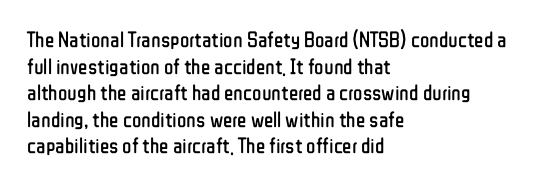
The image shows 22 px text type, upright; set left-aligned, line spacing 1.21x, normal letter spacing, not underlined.
